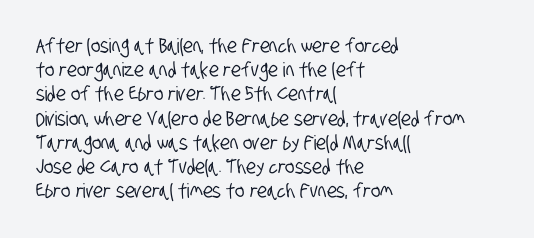
Q: Is the text underlined? A: No.
Q: How is the paragraph aligned? A: Left-aligned.
Q: Is the spacing between letters normal or unusually wide? A: Normal.
